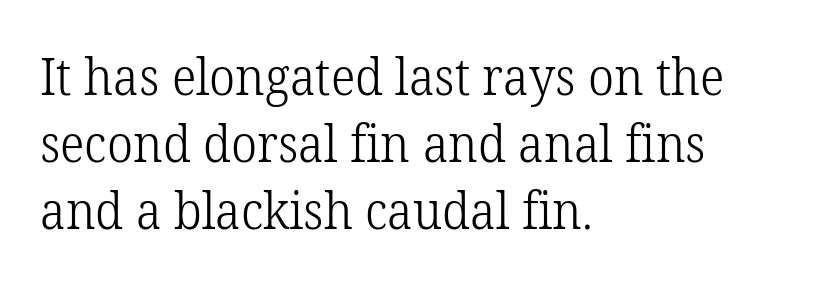
The face used here is seriffed, in the tradition of book romans. The line texture is even and compact thanks to regular tracking. The passage shown is typed in a proportional face where columns would drift. A student would call this left alignment; a typographer would say flush left, rag right. Stem width sits at or under what a default text font uses.
